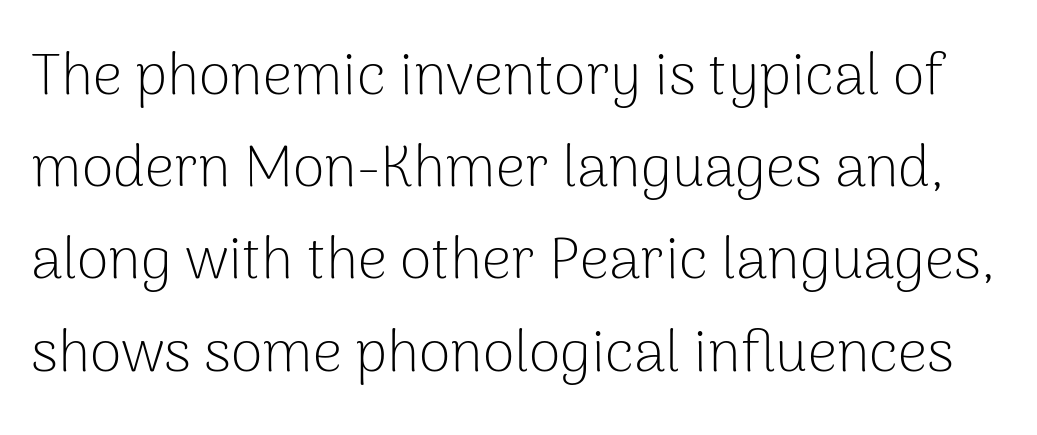
The image shows 58 px light sans-serif type, upright; set normal line spacing (1.59x), normal letter spacing, not underlined; low stroke contrast and a medium x-height.
